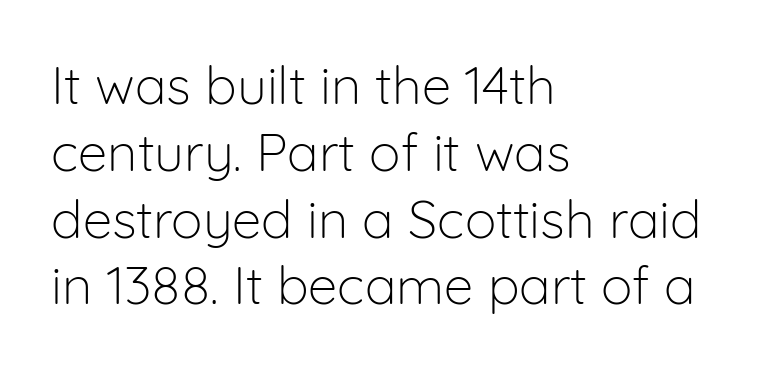
Q: Is the text bold? A: No.
Q: Is the text italic (slanted)? A: No, it is upright.
Q: Is the typeface a serif or a sans-serif typeface? A: Sans-serif.
Q: Is the text underlined? A: No.
Q: How is the paragraph aligned? A: Left-aligned.
Q: Is the spacing between letters normal or unusually wide? A: Normal.
Q: Is the spacing between lines tight, normal or loose? A: Normal.
Q: Width (condensed, normal, or wide)? A: Normal.
Q: Stroke contrast? A: Low.
Q: x-height? A: Medium.
Q: Monospaced? A: No.
